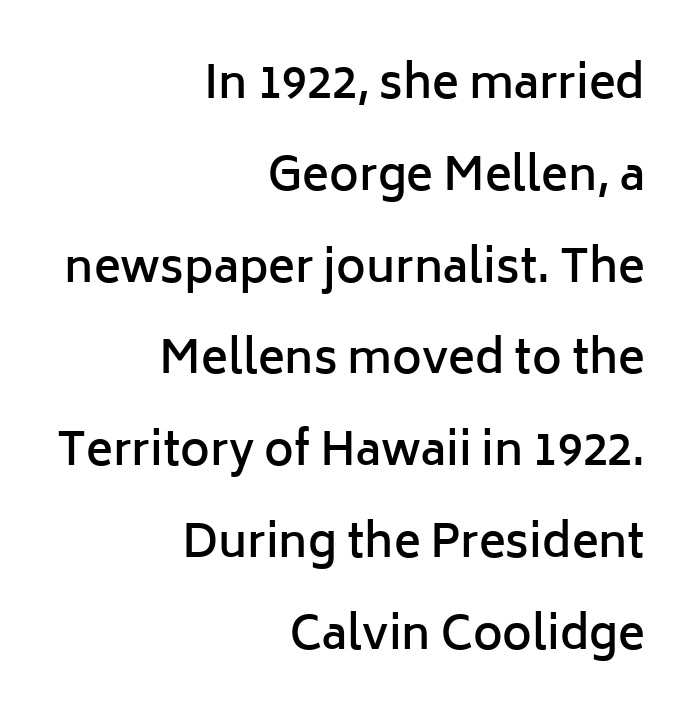
Q: Is the text bold? A: Semi-bold.
Q: Is the text italic (slanted)? A: No, it is upright.
Q: Is the typeface a serif or a sans-serif typeface? A: Sans-serif.
Q: Is the text underlined? A: No.
Q: How is the paragraph aligned? A: Right-aligned.
Q: Is the spacing between letters normal or unusually wide? A: Normal.
Q: Is the spacing between lines tight, normal or loose? A: Loose.
Q: Width (condensed, normal, or wide)? A: Normal.
Q: Stroke contrast? A: Low.
Q: x-height? A: Medium.
Q: Monospaced? A: No.
